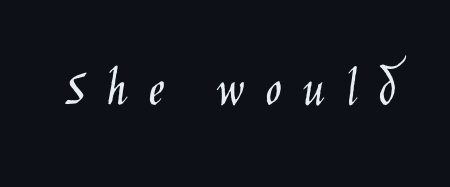
{"serif": "no", "bold": "no", "weight": "light", "width": "condensed", "stroke_contrast": "low", "x_height": "large", "monospaced": "no", "underline": "no", "letter_spacing": "wide", "letter_spacing_em": 0.39, "glyph_px": 54}
